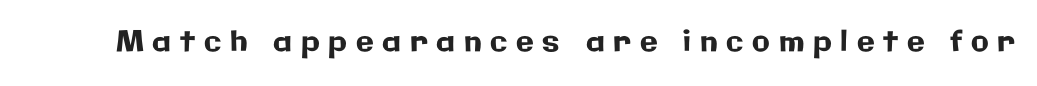
Q: Is the text italic (slanted)? A: No, it is upright.
Q: Is the typeface a serif or a sans-serif typeface? A: Sans-serif.
Q: Is the text underlined? A: No.
Q: Is the spacing between letters normal or unusually wide? A: Unusually wide.
Q: Width (condensed, normal, or wide)? A: Normal.
Q: Stroke contrast? A: Low.
Q: x-height? A: Medium.
Q: Monospaced? A: No.
